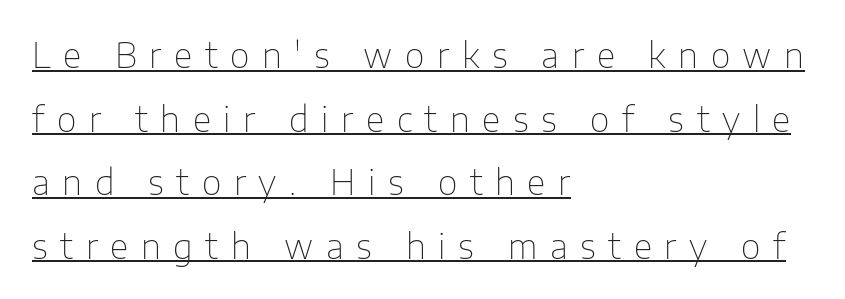
{"serif": "no", "italic": "no", "bold": "no", "weight": "thin", "width": "normal", "stroke_contrast": "low", "x_height": "medium", "monospaced": "no", "underline": "yes", "align": "left", "line_spacing_ratio": 1.87, "letter_spacing": "wide", "letter_spacing_em": 0.37, "glyph_px": 34}
